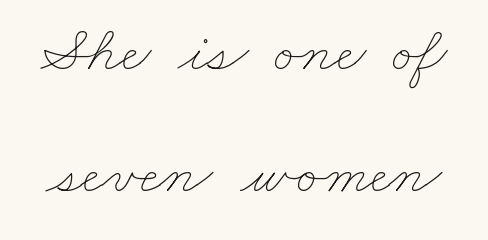
{"bold": "no", "weight": "thin", "width": "wide", "stroke_contrast": "low", "x_height": "small", "monospaced": "no", "underline": "no", "line_spacing_ratio": 1.85, "letter_spacing": "normal", "letter_spacing_em": 0.0, "glyph_px": 66}
